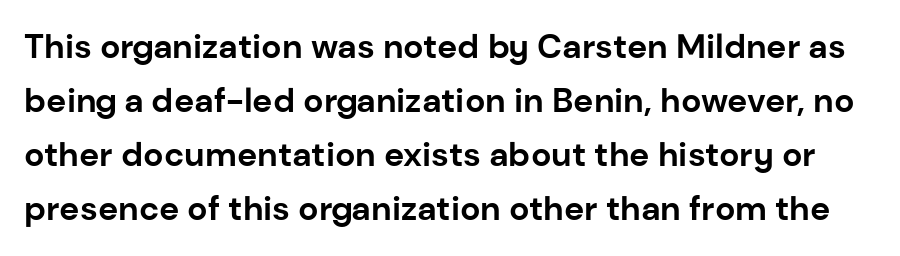
A roman cut, with each character standing at attention. Students, observe: this is what conventionally led text looks like. You could not count columns in this text — the font is proportionally spaced. The text was rendered using a sans face with plain stroke endings. Typesetter's note: full bold, strokes at maximum text heaviness. Check under the words: just untouched page.
